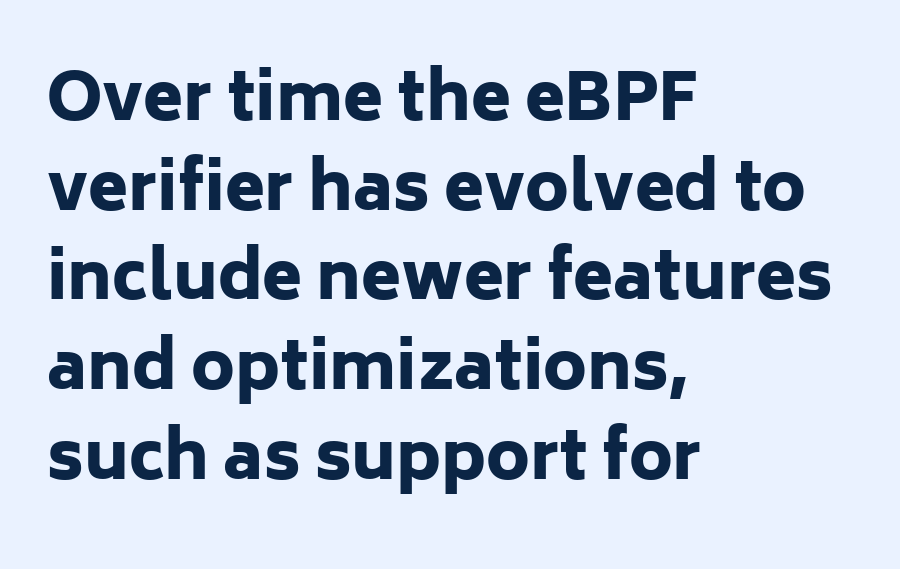
The image shows 65 px heavy sans-serif type, upright; set left-aligned, normal line spacing (1.38x), normal letter spacing, not underlined; low stroke contrast and a medium x-height.
